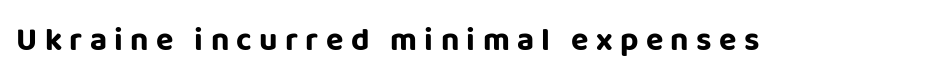
{"serif": "no", "italic": "no", "bold": "yes", "weight": "bold", "width": "normal", "stroke_contrast": "low", "x_height": "large", "monospaced": "no", "underline": "no", "letter_spacing": "wide", "letter_spacing_em": 0.23, "glyph_px": 32}
